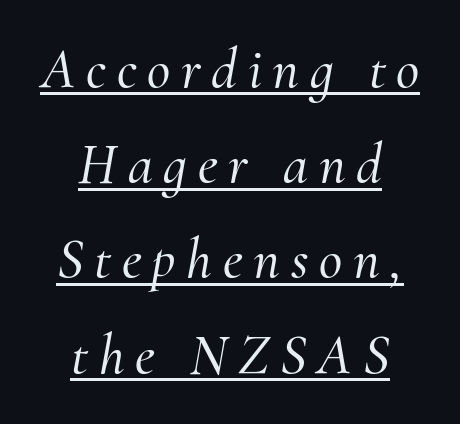
Underline: present. Small tapered or slab feet sit at the stroke ends, so this counts as serif. Here the designer chose a conventional face with non-uniform glyph widths. The typography opts for an oblique posture over an upright one. The rag falls on both sides of this text block equally. The passage shown stacks its lines at a standard gap.
